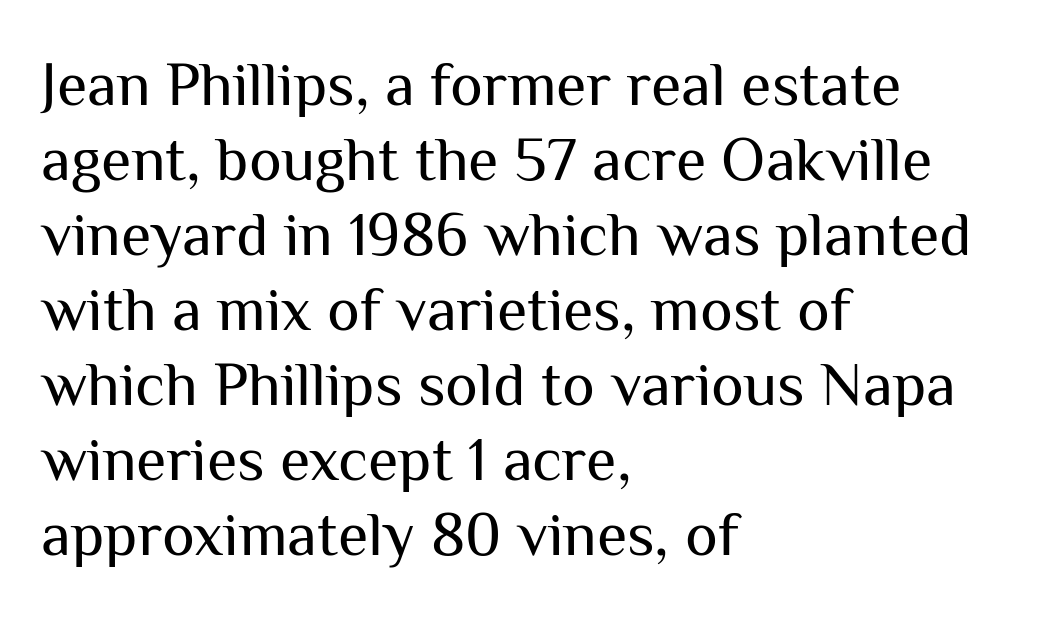
{"serif": "no", "italic": "no", "bold": "no", "weight": "regular", "width": "normal", "stroke_contrast": "medium", "x_height": "medium", "monospaced": "no", "underline": "no", "align": "left", "line_spacing_ratio": 1.21, "letter_spacing": "normal", "letter_spacing_em": 0.0, "glyph_px": 62}
